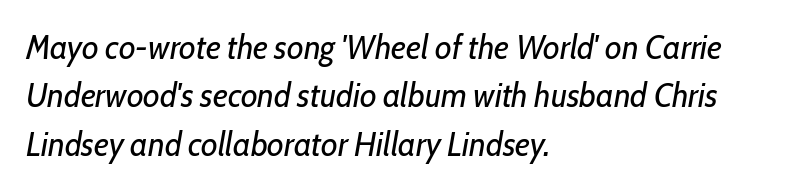
The image shows 34 px regular-weight, condensed type, italic (leaning right); set left-aligned, normal line spacing (1.42x), normal letter spacing, not underlined; low stroke contrast and a medium x-height.
